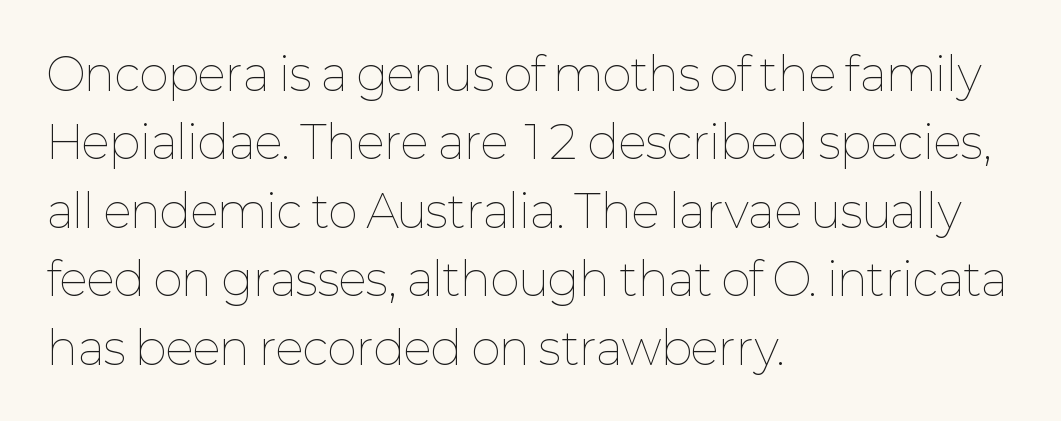
{"italic": "no", "bold": "no", "weight": "thin", "width": "normal", "stroke_contrast": "low", "x_height": "medium", "monospaced": "no", "underline": "no", "align": "left", "line_spacing": "normal", "line_spacing_ratio": 1.52, "letter_spacing": "normal", "letter_spacing_em": 0.0, "glyph_px": 45}
